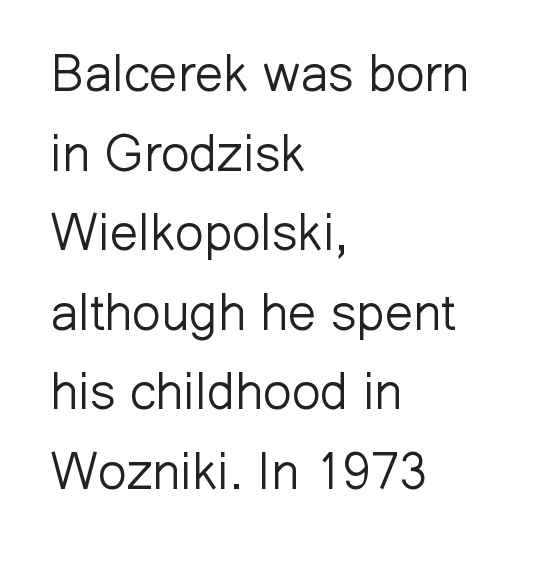
Q: Is the text bold? A: No.
Q: Is the text italic (slanted)? A: No, it is upright.
Q: Is the typeface a serif or a sans-serif typeface? A: Sans-serif.
Q: Is the text underlined? A: No.
Q: How is the paragraph aligned? A: Left-aligned.
Q: Is the spacing between letters normal or unusually wide? A: Normal.
Q: Is the spacing between lines tight, normal or loose? A: Normal.
Q: Width (condensed, normal, or wide)? A: Normal.
Q: Stroke contrast? A: Low.
Q: x-height? A: Medium.
Q: Monospaced? A: No.
